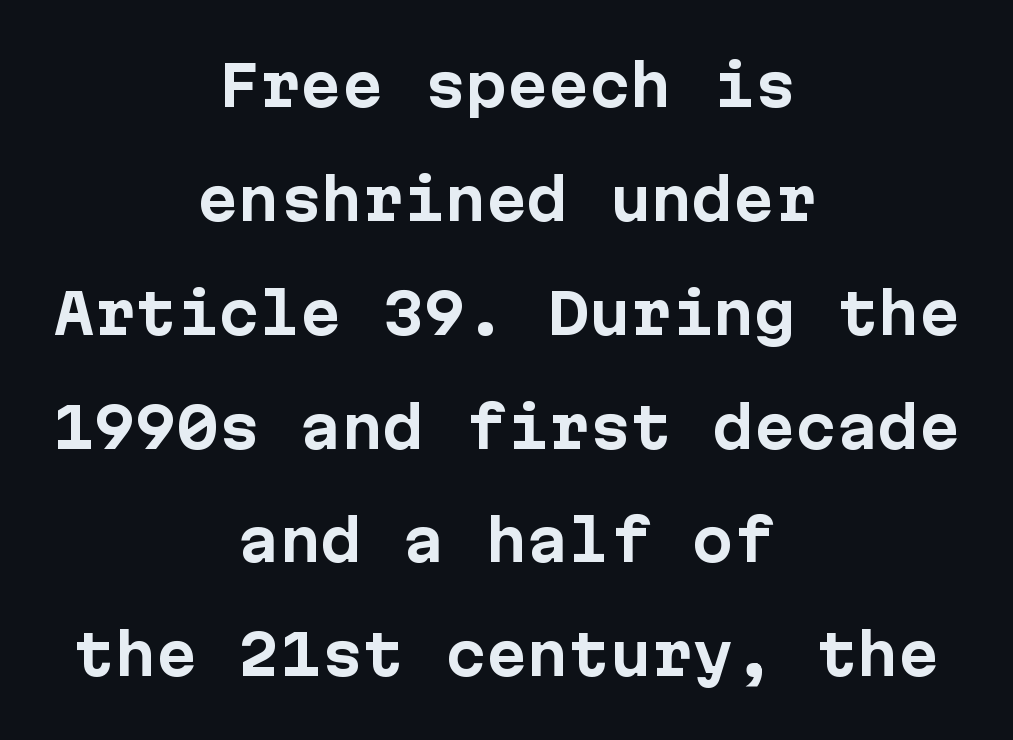
Q: Is the text bold? A: Yes.
Q: Is the text italic (slanted)? A: No, it is upright.
Q: Is the typeface a serif or a sans-serif typeface? A: Sans-serif.
Q: Is the text underlined? A: No.
Q: How is the paragraph aligned? A: Centered.
Q: Is the spacing between letters normal or unusually wide? A: Normal.
Q: Is the spacing between lines tight, normal or loose? A: Loose.
Q: Width (condensed, normal, or wide)? A: Normal.
Q: Stroke contrast? A: Low.
Q: x-height? A: Medium.
Q: Monospaced? A: Yes.
